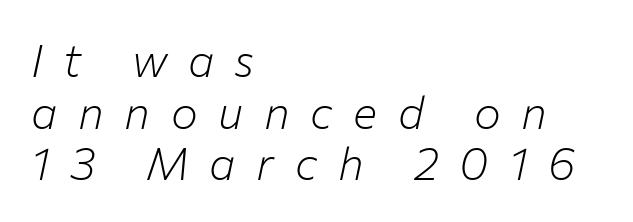
Q: Is the text bold? A: No.
Q: Is the text italic (slanted)? A: Yes, it leans right by about 12 degrees.
Q: Is the text underlined? A: No.
Q: How is the paragraph aligned? A: Left-aligned.
Q: Is the spacing between letters normal or unusually wide? A: Unusually wide.
Q: Is the spacing between lines tight, normal or loose? A: Tight.
Q: Width (condensed, normal, or wide)? A: Normal.
Q: Stroke contrast? A: Low.
Q: x-height? A: Medium.
Q: Monospaced? A: No.
